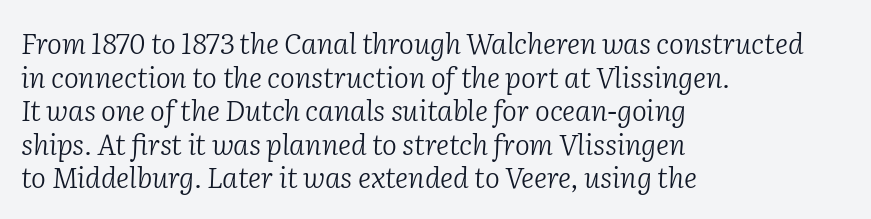
Q: Is the text bold? A: No.
Q: Is the text italic (slanted)? A: Yes, it leans right by about 2 degrees.
Q: Is the typeface a serif or a sans-serif typeface? A: Serif.
Q: Is the text underlined? A: No.
Q: How is the paragraph aligned? A: Left-aligned.
Q: Is the spacing between letters normal or unusually wide? A: Normal.
Q: Width (condensed, normal, or wide)? A: Normal.
Q: Stroke contrast? A: Low.
Q: x-height? A: Medium.
Q: Monospaced? A: No.
